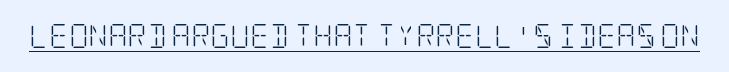
The image shows 24 px text type, upright; set normal letter spacing, underlined.
